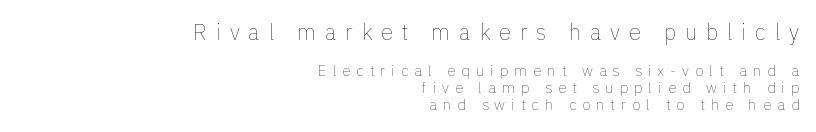
Q: Is the text bold? A: No.
Q: Is the text italic (slanted)? A: No, it is upright.
Q: Is the text underlined? A: No.
Q: How is the paragraph aligned? A: Right-aligned.
Q: Is the spacing between letters normal or unusually wide? A: Unusually wide.
Q: Is the spacing between lines tight, normal or loose? A: Tight.
Q: Which block of text is set in a larger size, the first (top) or the second (bottom)? A: The first (top) one.
